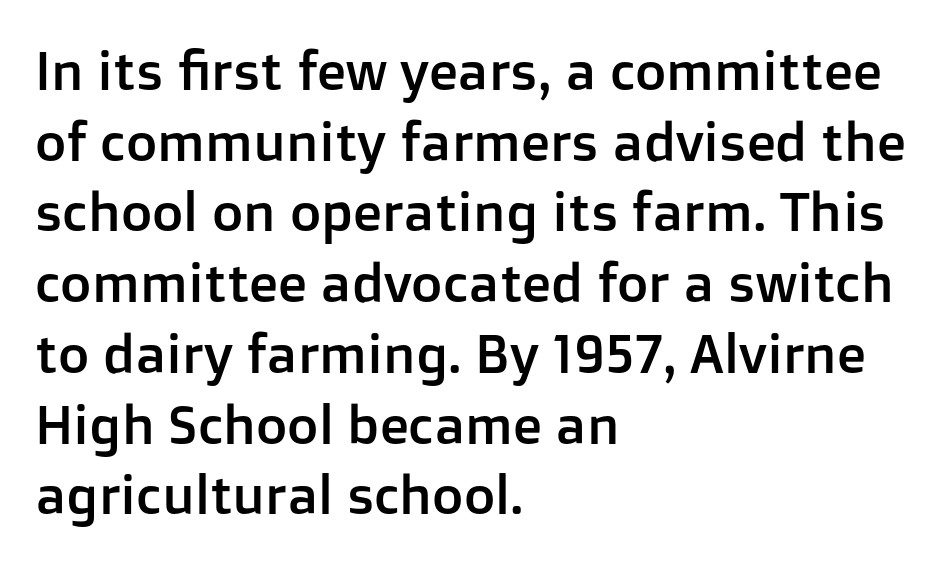
Q: Is the text italic (slanted)? A: No, it is upright.
Q: Is the typeface a serif or a sans-serif typeface? A: Sans-serif.
Q: Is the text underlined? A: No.
Q: How is the paragraph aligned? A: Left-aligned.
Q: Is the spacing between letters normal or unusually wide? A: Normal.
Q: Is the spacing between lines tight, normal or loose? A: Normal.
Q: Width (condensed, normal, or wide)? A: Normal.
Q: Stroke contrast? A: Low.
Q: x-height? A: Medium.
Q: Monospaced? A: No.
